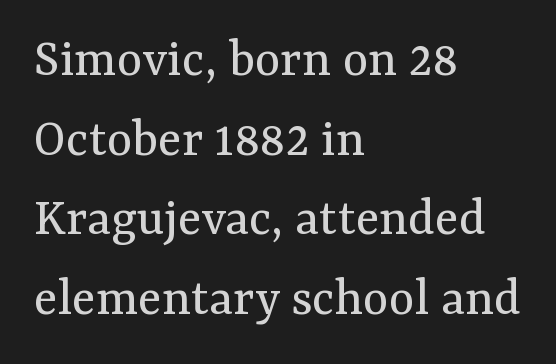
Q: Is the text bold? A: No.
Q: Is the text italic (slanted)? A: No, it is upright.
Q: Is the typeface a serif or a sans-serif typeface? A: Serif.
Q: Is the text underlined? A: No.
Q: How is the paragraph aligned? A: Left-aligned.
Q: Is the spacing between letters normal or unusually wide? A: Normal.
Q: Is the spacing between lines tight, normal or loose? A: Normal.
Q: Width (condensed, normal, or wide)? A: Normal.
Q: Stroke contrast? A: Medium.
Q: x-height? A: Medium.
Q: Monospaced? A: No.
